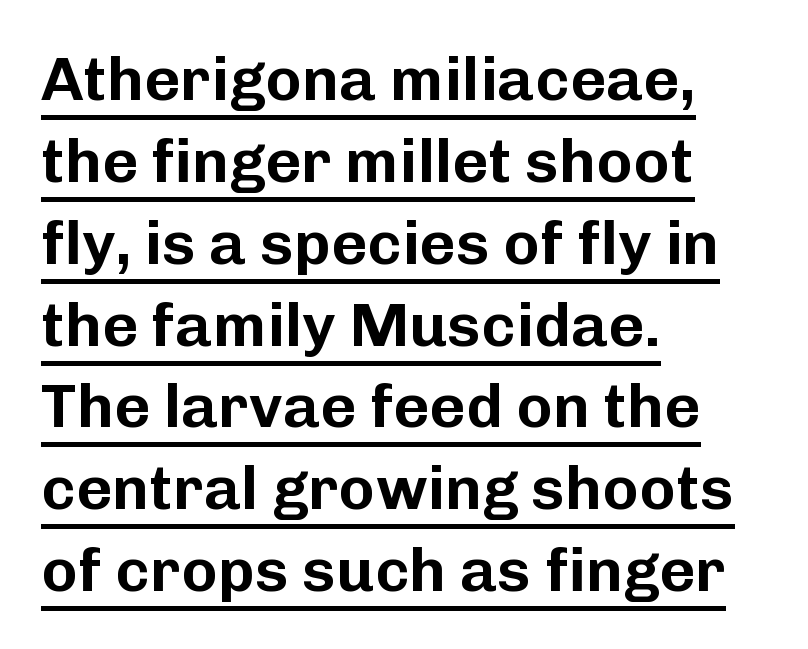
The sample's only ornament is a line tracing under the words. These lines are rendered in a variable-pitch font. Tracking here is standard; glyphs follow each other at the usual distance. The font family rendered here belongs to the sans-serif group.
